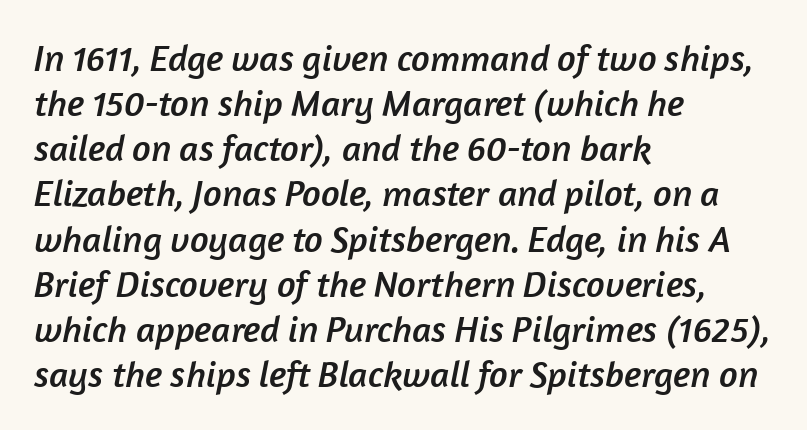
The lines are quadded left. Each letter keeps its own natural width here, so spacing adapts to shape. The rendering keeps characters at their native spacing. Type without underlining.
